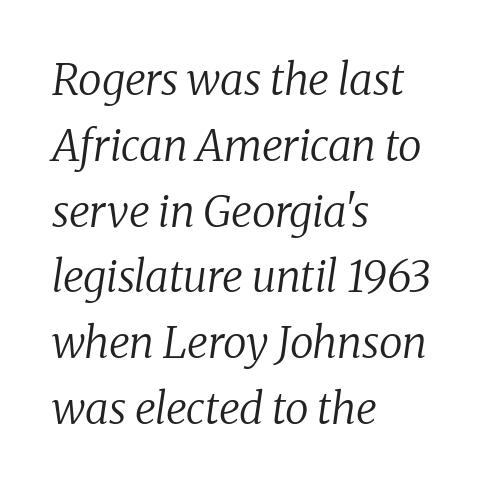
The image shows 43 px regular-weight serif type, italic (leaning right); set left-aligned, normal line spacing (1.53x), normal letter spacing, not underlined; low stroke contrast and a medium x-height.
